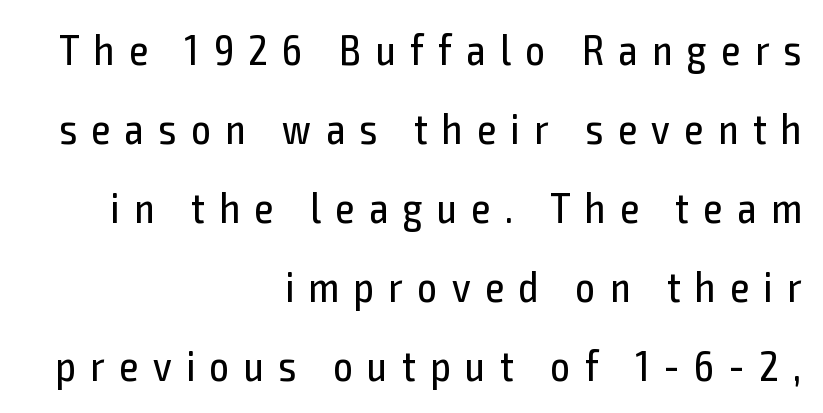
Q: Is the text bold? A: No.
Q: Is the text italic (slanted)? A: No, it is upright.
Q: Is the typeface a serif or a sans-serif typeface? A: Sans-serif.
Q: Is the text underlined? A: No.
Q: How is the paragraph aligned? A: Right-aligned.
Q: Is the spacing between letters normal or unusually wide? A: Unusually wide.
Q: Width (condensed, normal, or wide)? A: Condensed.
Q: x-height? A: Medium.
Q: Monospaced? A: No.
